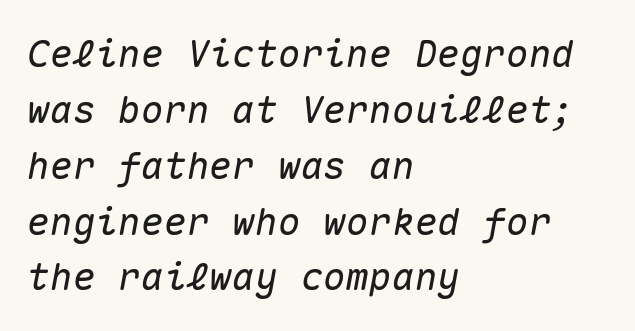
{"italic": "yes", "lean": "right", "slant_degrees": 10, "width": "normal", "stroke_contrast": "medium", "x_height": "medium", "monospaced": "yes", "underline": "no", "align": "left", "line_spacing": "normal", "line_spacing_ratio": 1.47, "letter_spacing": "normal", "letter_spacing_em": 0.0, "glyph_px": 38}
